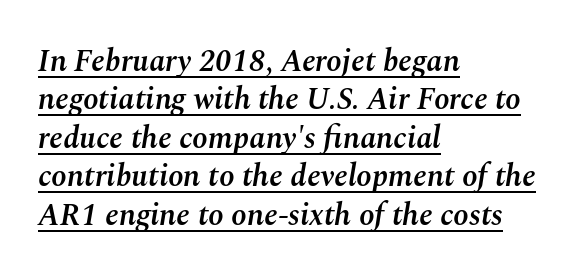
Q: Is the text bold? A: Semi-bold.
Q: Is the text italic (slanted)? A: Yes, it leans right by about 10 degrees.
Q: Is the text underlined? A: Yes.
Q: How is the paragraph aligned? A: Left-aligned.
Q: Is the spacing between letters normal or unusually wide? A: Normal.
Q: Width (condensed, normal, or wide)? A: Normal.
Q: Stroke contrast? A: Medium.
Q: x-height? A: Medium.
Q: Monospaced? A: No.
